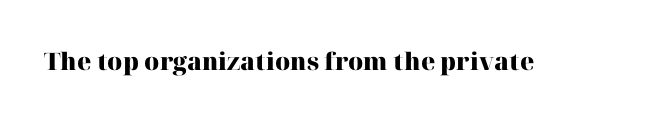
{"italic": "no", "bold": "yes", "underline": "no", "letter_spacing": "normal", "letter_spacing_em": 0.0, "glyph_px": 24}
